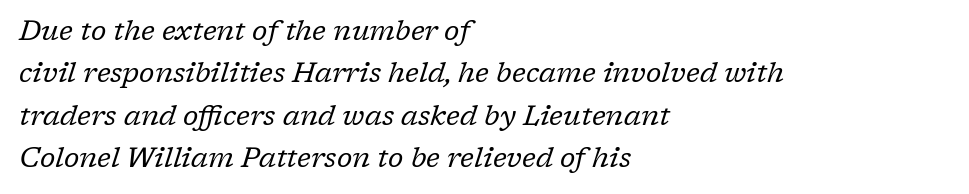
This block has exactly the height ordinary leading produces. Tracking value appears to be zero — textbook default spacing. The rag falls on the right side of this text block. The glyphs in this specimen are seriffed.
